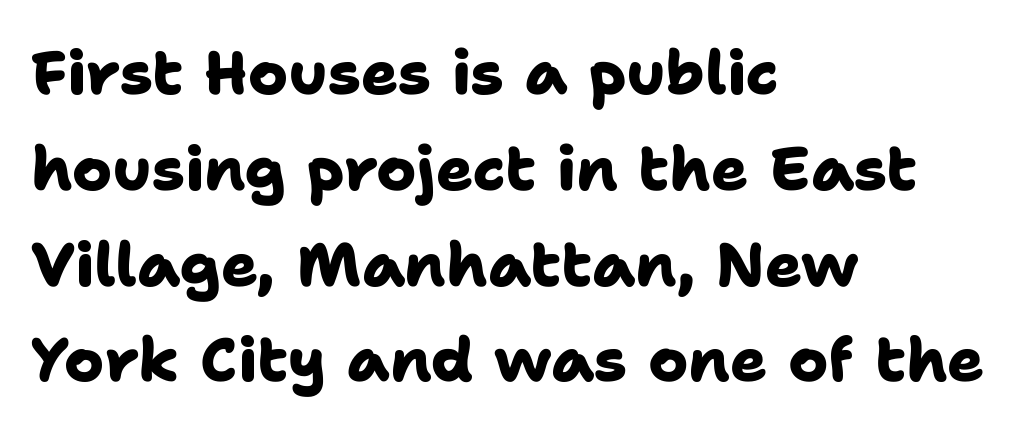
{"serif": "no", "bold": "yes", "weight": "heavy", "width": "normal", "stroke_contrast": "low", "x_height": "medium", "monospaced": "no", "underline": "no", "align": "left", "line_spacing": "normal", "line_spacing_ratio": 1.57, "letter_spacing": "normal", "letter_spacing_em": 0.0, "glyph_px": 61}
